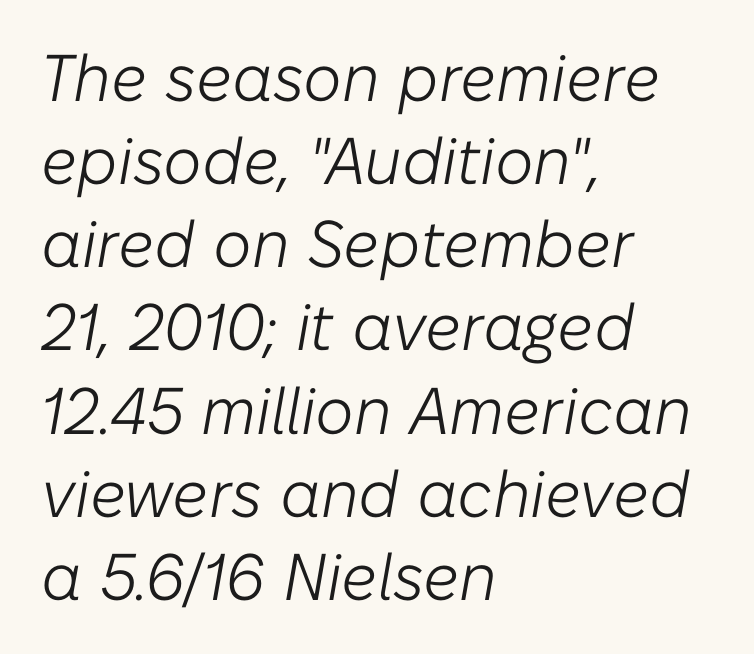
{"italic": "yes", "lean": "right", "slant_degrees": 10, "bold": "no", "weight": "light", "width": "normal", "stroke_contrast": "low", "x_height": "medium", "monospaced": "no", "underline": "no", "align": "left", "line_spacing": "normal", "line_spacing_ratio": 1.26, "letter_spacing": "normal", "letter_spacing_em": 0.0, "glyph_px": 66}
